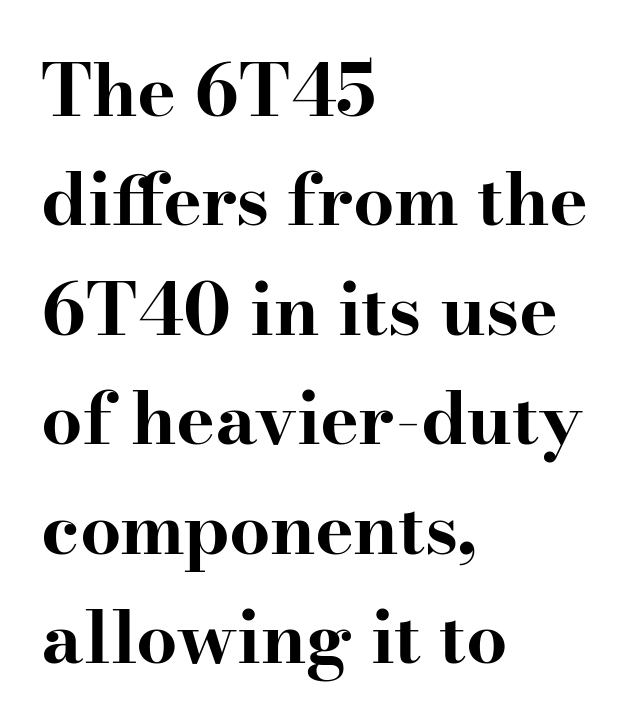
Regarding serifs, this sample has them. The tracking reads as untouched default to a designer's eye. The string is rendered with underlining switched off. You could not count columns in this text — the font is proportionally spaced. Its strokes are broad and dark, the hallmark of bold type.
